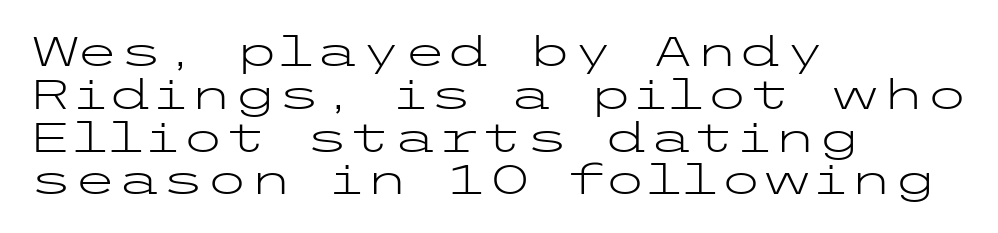
Q: Is the text bold? A: No.
Q: Is the text italic (slanted)? A: No, it is upright.
Q: Is the typeface a serif or a sans-serif typeface? A: Sans-serif.
Q: Is the text underlined? A: No.
Q: How is the paragraph aligned? A: Left-aligned.
Q: Is the spacing between letters normal or unusually wide? A: Normal.
Q: Is the spacing between lines tight, normal or loose? A: Tight.
Q: Width (condensed, normal, or wide)? A: Wide.
Q: Stroke contrast? A: Low.
Q: x-height? A: Medium.
